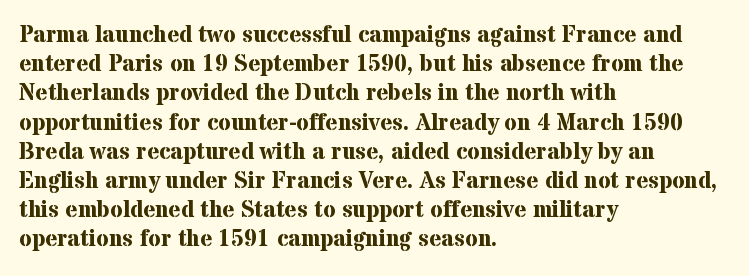
The image shows 23 px bold type, upright; set left-aligned, normal line spacing (1.27x), normal letter spacing, not underlined.
